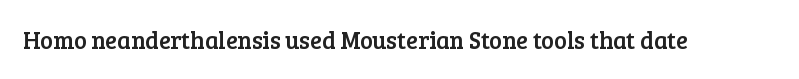
The image shows 24 px text type, upright; set normal letter spacing, not underlined.
